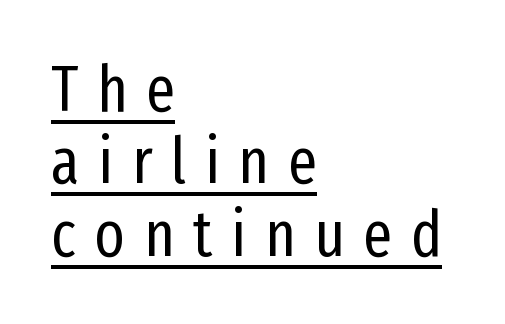
The image shows 64 px regular-weight, condensed sans-serif type, upright; set left-aligned, tight line spacing (1.13x), unusually wide letter spacing (+0.29 em), underlined; low stroke contrast and a medium x-height.
